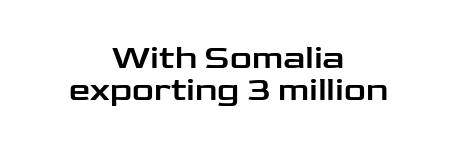
The image shows 34 px wide sans-serif type, upright; set centered, tight line spacing (0.95x), normal letter spacing, not underlined; low stroke contrast and a medium x-height.
